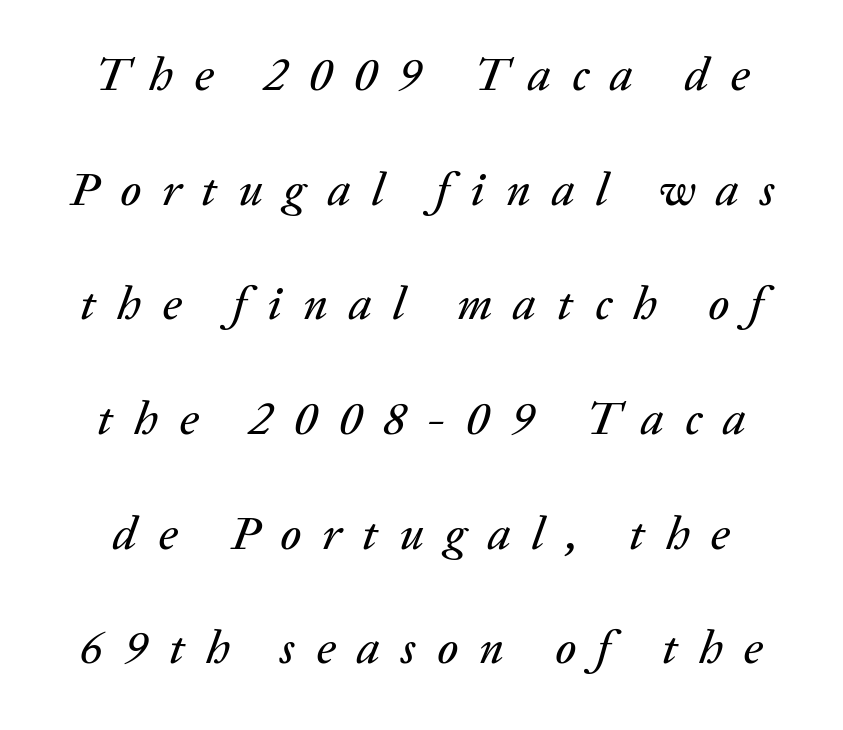
{"italic": "yes", "lean": "right", "slant_degrees": 20, "width": "normal", "stroke_contrast": "low", "x_height": "medium", "monospaced": "no", "underline": "no", "line_spacing": "loose", "line_spacing_ratio": 2.44, "letter_spacing": "wide", "letter_spacing_em": 0.45, "glyph_px": 47}
